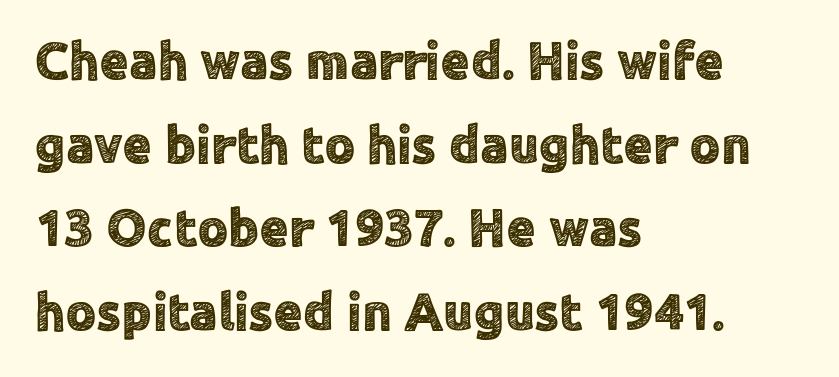
{"serif": "no", "italic": "no", "width": "normal", "x_height": "medium", "monospaced": "no", "underline": "no", "align": "left", "line_spacing": "normal", "line_spacing_ratio": 1.58, "letter_spacing": "normal", "letter_spacing_em": 0.0, "glyph_px": 53}
